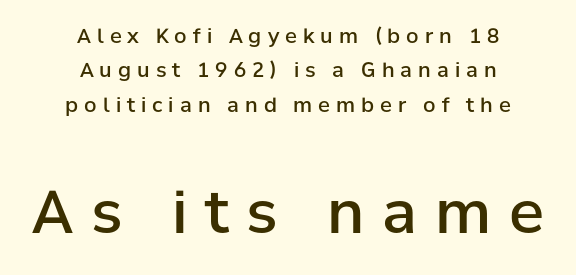
The image shows 59 px semibold sans-serif type, upright; set centered, line spacing 1.72x, unusually wide letter spacing (+0.3 em), not underlined; the second (bottom) block is 2.95x larger; low stroke contrast and a medium x-height.
